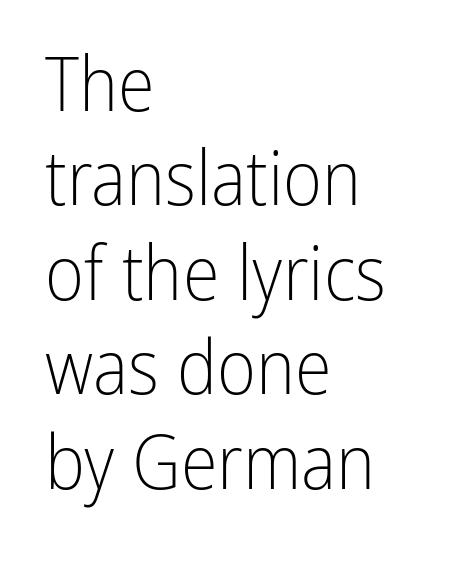
The image shows 75 px light, condensed sans-serif type, upright; set left-aligned, normal line spacing (1.26x), normal letter spacing, not underlined; low stroke contrast and a medium x-height.
